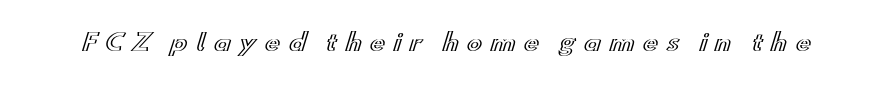
{"underline": "no", "letter_spacing": "wide", "letter_spacing_em": 0.36, "glyph_px": 23}
